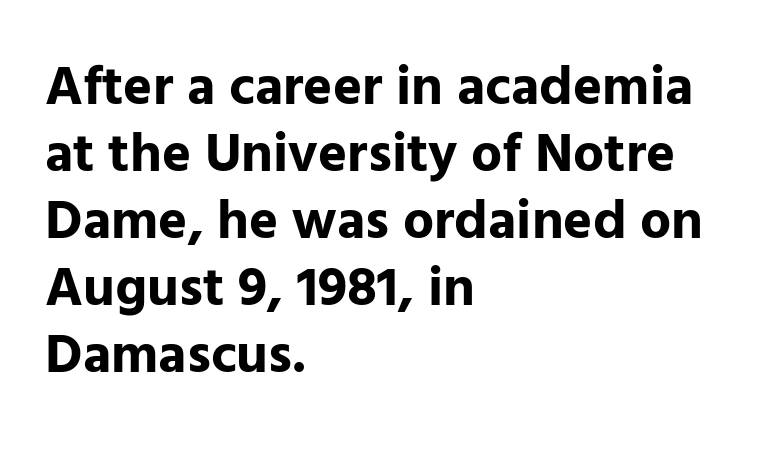
{"serif": "no", "italic": "no", "bold": "yes", "weight": "bold", "width": "normal", "stroke_contrast": "low", "x_height": "medium", "monospaced": "no", "underline": "no", "align": "left", "line_spacing_ratio": 1.22, "letter_spacing": "normal", "letter_spacing_em": 0.0, "glyph_px": 55}
